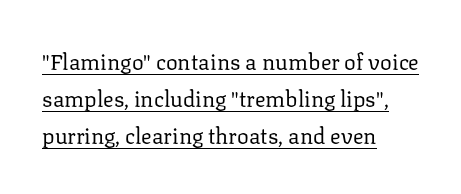
{"italic": "no", "bold": "no", "underline": "yes", "align": "left", "line_spacing": "normal", "line_spacing_ratio": 1.69, "letter_spacing": "normal", "letter_spacing_em": 0.0, "glyph_px": 22}
